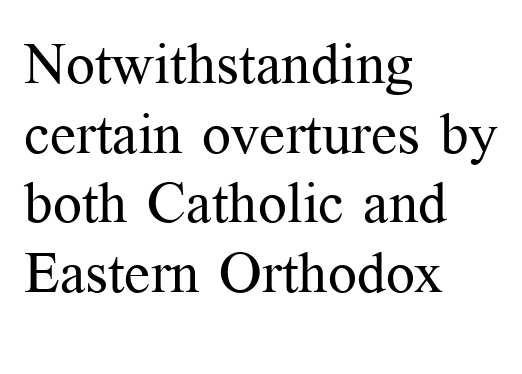
The image shows 57 px regular-weight serif type, upright; set left-aligned, line spacing 1.22x, normal letter spacing, not underlined; medium stroke contrast and a medium x-height.
